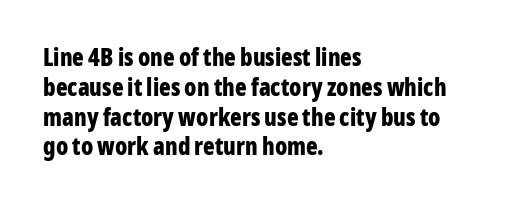
{"italic": "no", "bold": "yes", "underline": "no", "align": "left", "line_spacing_ratio": 1.24, "letter_spacing": "normal", "letter_spacing_em": 0.0, "glyph_px": 24}
